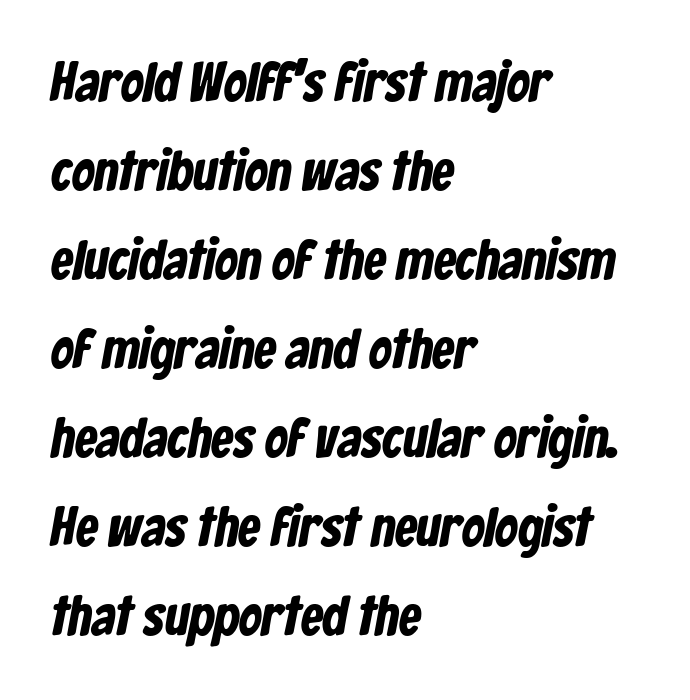
The image shows 56 px condensed sans-serif type; set left-aligned, normal line spacing (1.59x), normal letter spacing, not underlined; low stroke contrast and a medium x-height.
